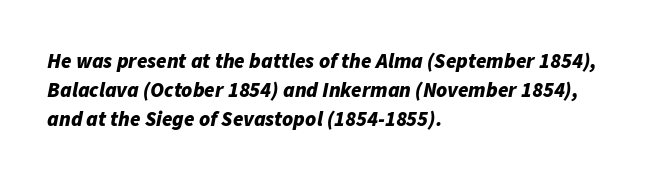
How are the letters spaced? Ordinarily, with no added tracking. Left-aligned paragraph, ragged on the right. Compared with ordinary roman type, these characters are visibly tilted. The glyphs have the mass of a bold cut.
